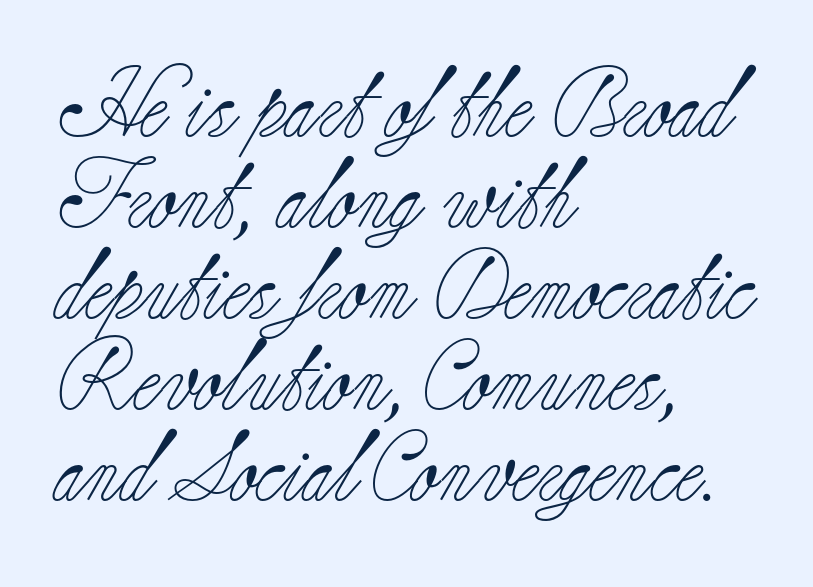
The image shows 70 px light serif type; set left-aligned, normal line spacing (1.3x), normal letter spacing, not underlined; low stroke contrast and a small x-height.
